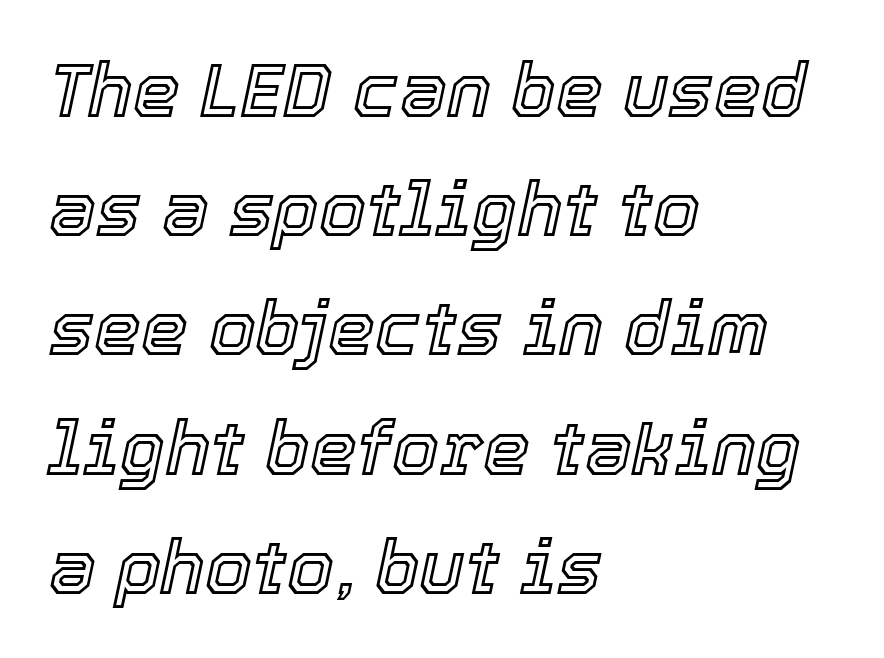
The image shows 75 px text type, italic (leaning right); set left-aligned, normal line spacing (1.59x), normal letter spacing, not underlined; a medium x-height.
